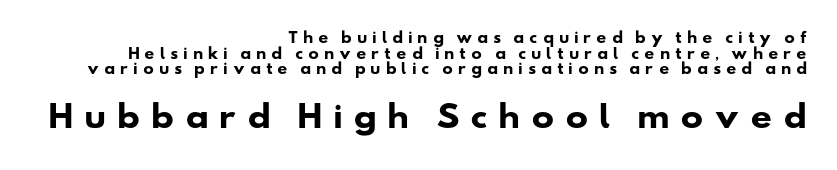
The image shows 30 px heavy, wide sans-serif type; set right-aligned, tight line spacing (1.12x), unusually wide letter spacing (+0.34 em), not underlined; the second (bottom) block is 2.14x larger; low stroke contrast and a small x-height.
